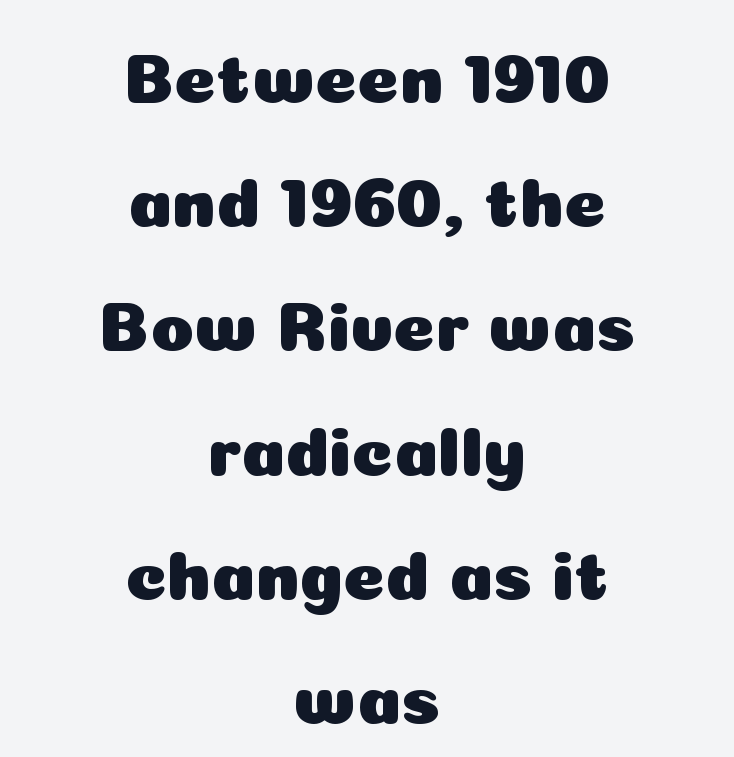
The image shows 71 px sans-serif type, upright; set centered, line spacing 1.75x, normal letter spacing, not underlined; low stroke contrast and a medium x-height.
